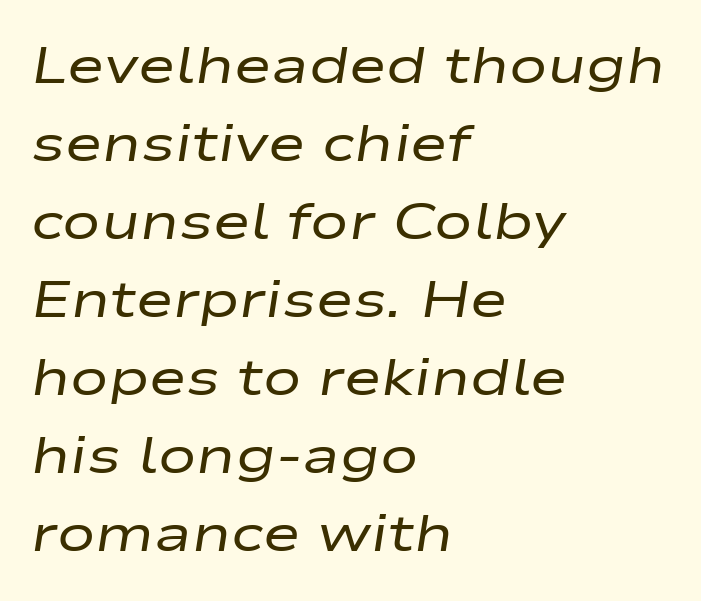
The text carries the slant typical of an italic or oblique font. Default kerning and tracking; the words read as compact shapes. The letters look calm and open, with moderate or lighter stems. Is this a fixed-width face? No — the glyphs have proportional, varying widths. Lines of text with bare space underneath.
